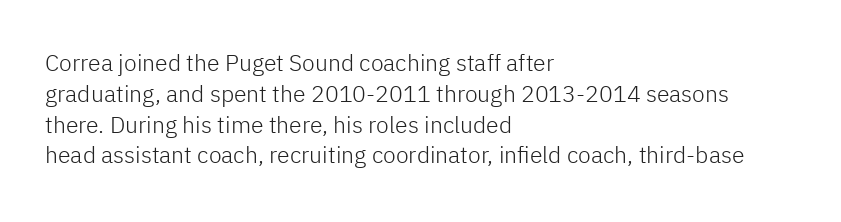
Descenders are the only things crossing below the line. The font sits on the lighter half of the weight spectrum, regular included. Does the copy run flush right? No — it runs flush left. Vertically, the passage feels balanced, rows spaced as you'd expect.
